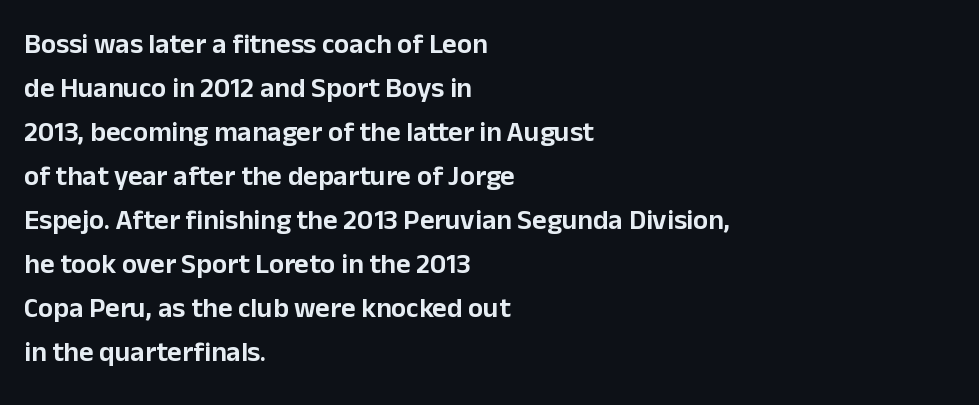
{"serif": "no", "italic": "no", "width": "normal", "stroke_contrast": "low", "x_height": "medium", "monospaced": "no", "underline": "no", "align": "left", "line_spacing": "normal", "line_spacing_ratio": 1.57, "letter_spacing": "normal", "letter_spacing_em": 0.0, "glyph_px": 28}
